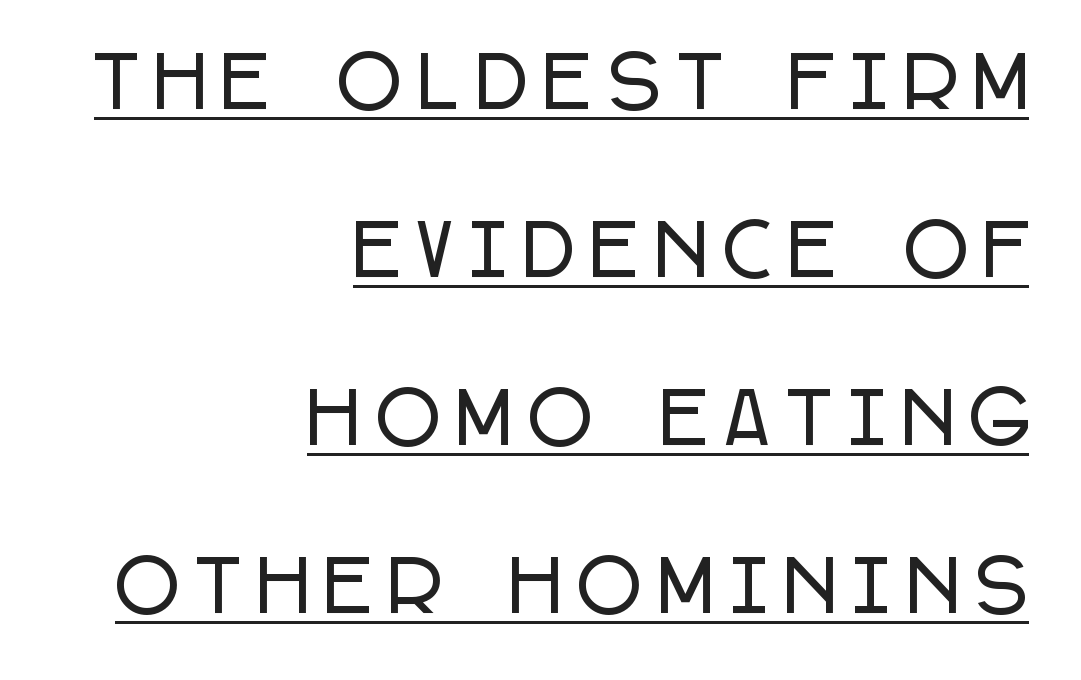
Q: Is the text italic (slanted)? A: No, it is upright.
Q: Is the typeface a serif or a sans-serif typeface? A: Sans-serif.
Q: Is the text underlined? A: Yes.
Q: How is the paragraph aligned? A: Right-aligned.
Q: Is the spacing between letters normal or unusually wide? A: Unusually wide.
Q: Is the spacing between lines tight, normal or loose? A: Loose.
Q: Width (condensed, normal, or wide)? A: Condensed.
Q: Stroke contrast? A: Low.
Q: x-height? A: Large.
Q: Monospaced? A: No.
